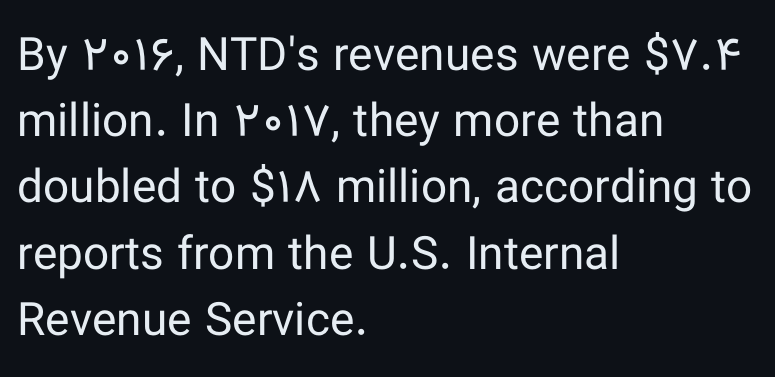
The image shows 46 px regular-weight sans-serif type, upright; set left-aligned, normal line spacing (1.44x), normal letter spacing, not underlined; low stroke contrast and a medium x-height.
